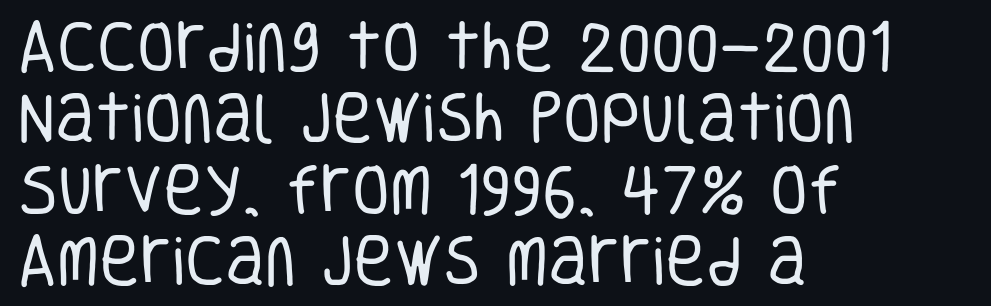
The image shows 55 px regular-weight, condensed sans-serif type, upright; set left-aligned, normal line spacing (1.3x), normal letter spacing, not underlined; low stroke contrast and a large x-height.
